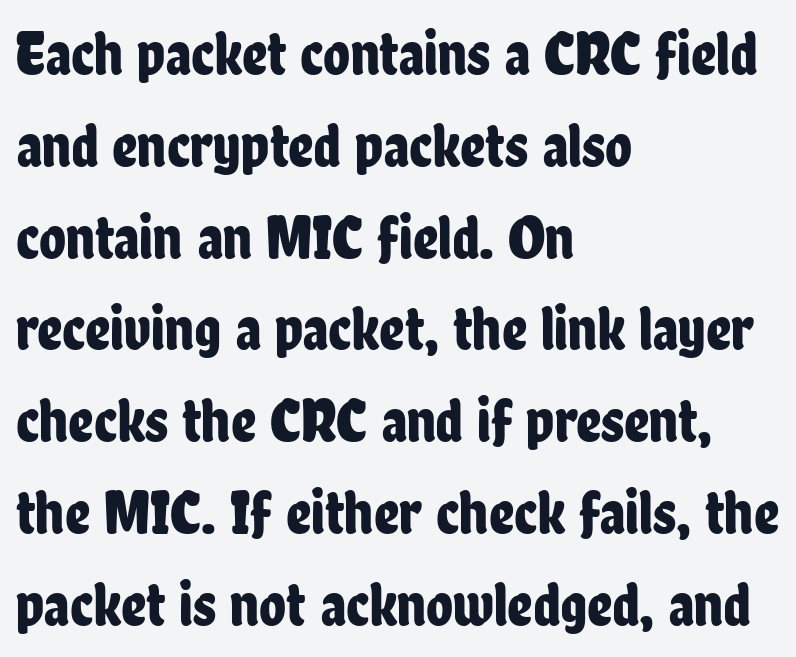
{"serif": "no", "italic": "no", "width": "condensed", "stroke_contrast": "low", "x_height": "medium", "monospaced": "no", "underline": "no", "align": "left", "line_spacing": "normal", "line_spacing_ratio": 1.48, "letter_spacing": "normal", "letter_spacing_em": 0.0, "glyph_px": 62}
